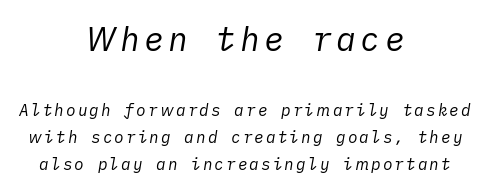
The image shows 33 px regular-weight type, italic (leaning right); set centered, normal line spacing (1.68x), not underlined; the first (top) block is 2.06x larger; low stroke contrast and a medium x-height.
